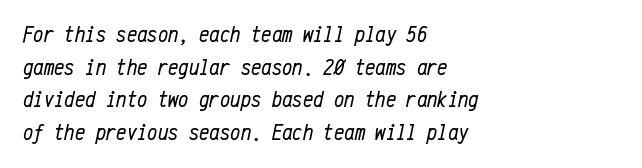
The passage shown is not underscored anywhere. The rag falls on the right side of this text block. Evenly set lines give the paragraph a standard silhouette. The tracking reads as untouched default to a designer's eye. The typesetting does not lean heavy: it is not bold. There's an unmistakable incline to the writing here.
